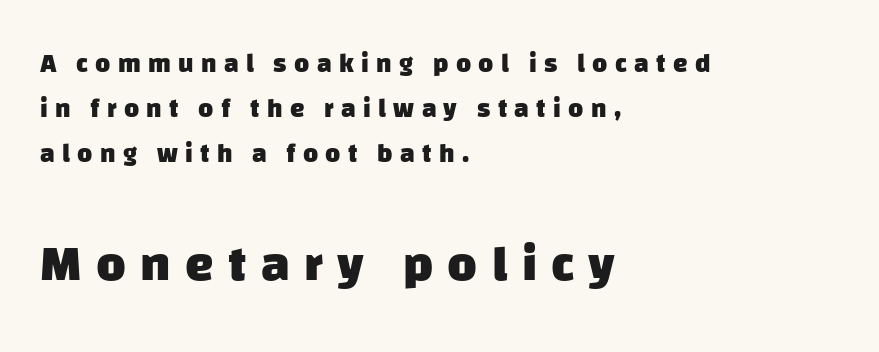
Q: Is the text bold? A: Yes.
Q: Is the typeface a serif or a sans-serif typeface? A: Sans-serif.
Q: Is the text underlined? A: No.
Q: How is the paragraph aligned? A: Left-aligned.
Q: Is the spacing between letters normal or unusually wide? A: Unusually wide.
Q: Which block of text is set in a larger size, the first (top) or the second (bottom)? A: The second (bottom) one.
Q: Width (condensed, normal, or wide)? A: Normal.
Q: Stroke contrast? A: Low.
Q: x-height? A: Large.
Q: Monospaced? A: No.
